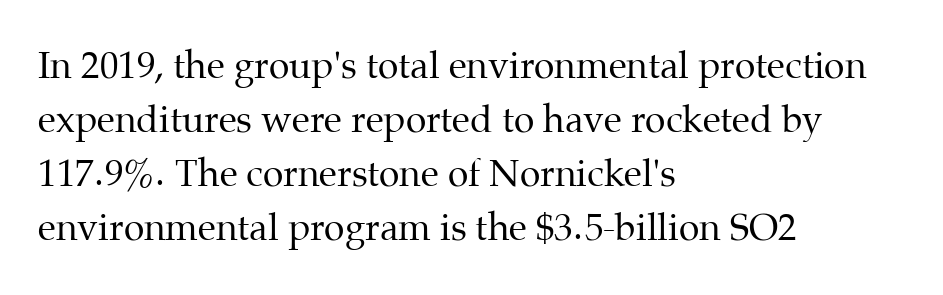
Is this a sans? No — the strokes have serifs. Caption: multi-line text, flush left, ragged right. Is this a fixed-width face? No — the glyphs have proportional, varying widths. Clear beneath every line of the passage. The tracking reads as untouched default to a designer's eye.
